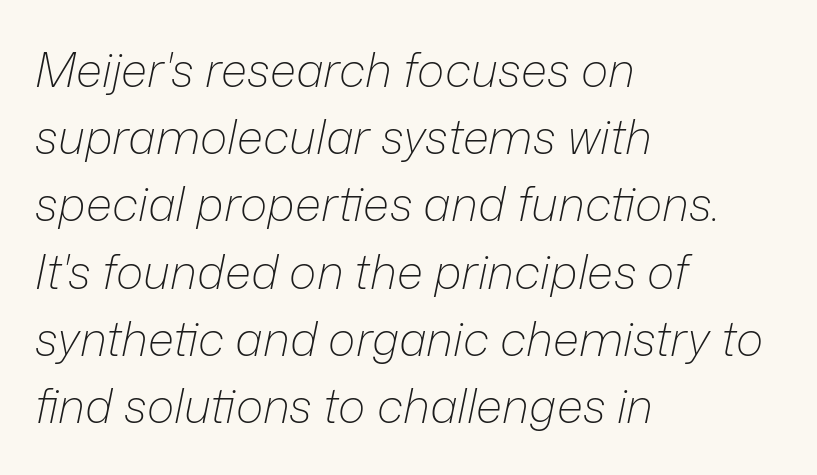
Each new line begins a customary step beneath the previous one. The passage shown has conventional tracking throughout. Horizontally, the lines are justified to the leading edge only. Think of a printed novel: that variable character pitch is what you see here. No chunkiness to these letters — they're not bold. Nobody drew a line under any word here.
